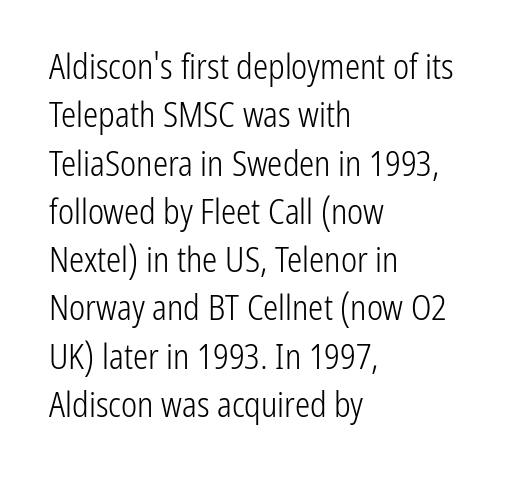
Q: Is the text bold? A: No.
Q: Is the text italic (slanted)? A: No, it is upright.
Q: Is the typeface a serif or a sans-serif typeface? A: Sans-serif.
Q: Is the text underlined? A: No.
Q: How is the paragraph aligned? A: Left-aligned.
Q: Is the spacing between letters normal or unusually wide? A: Normal.
Q: Is the spacing between lines tight, normal or loose? A: Normal.
Q: Width (condensed, normal, or wide)? A: Condensed.
Q: Stroke contrast? A: Low.
Q: x-height? A: Medium.
Q: Monospaced? A: No.
